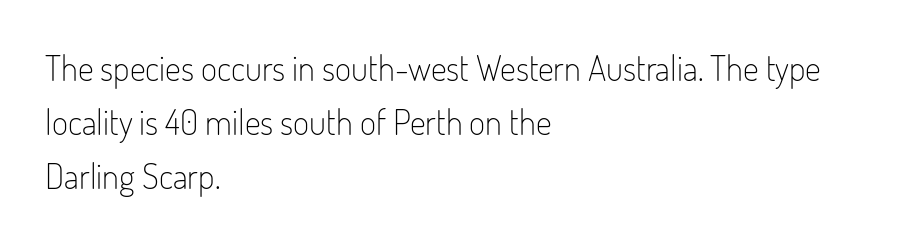
Q: Is the text bold? A: No.
Q: Is the text italic (slanted)? A: No, it is upright.
Q: Is the typeface a serif or a sans-serif typeface? A: Sans-serif.
Q: Is the text underlined? A: No.
Q: How is the paragraph aligned? A: Left-aligned.
Q: Is the spacing between letters normal or unusually wide? A: Normal.
Q: Is the spacing between lines tight, normal or loose? A: Normal.
Q: Width (condensed, normal, or wide)? A: Condensed.
Q: Stroke contrast? A: Low.
Q: x-height? A: Small.
Q: Monospaced? A: No.
